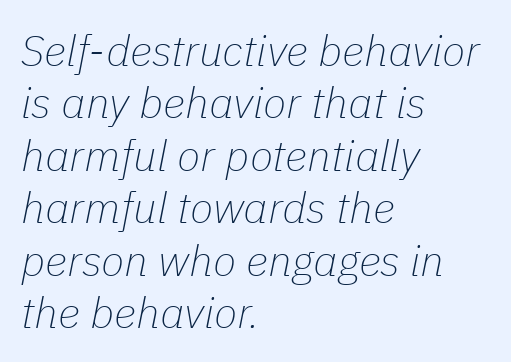
Q: Is the text bold? A: No.
Q: Is the text italic (slanted)? A: Yes, it leans right by about 11 degrees.
Q: Is the text underlined? A: No.
Q: How is the paragraph aligned? A: Left-aligned.
Q: Is the spacing between letters normal or unusually wide? A: Normal.
Q: Width (condensed, normal, or wide)? A: Normal.
Q: Stroke contrast? A: Low.
Q: x-height? A: Medium.
Q: Monospaced? A: No.
